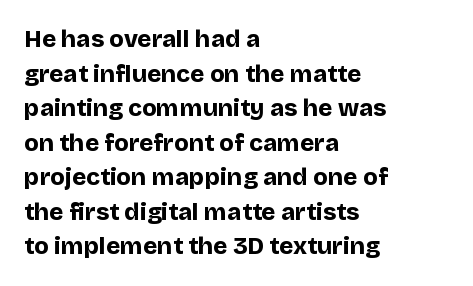
The image shows 24 px bold type, upright; set left-aligned, normal line spacing (1.44x), normal letter spacing, not underlined.
